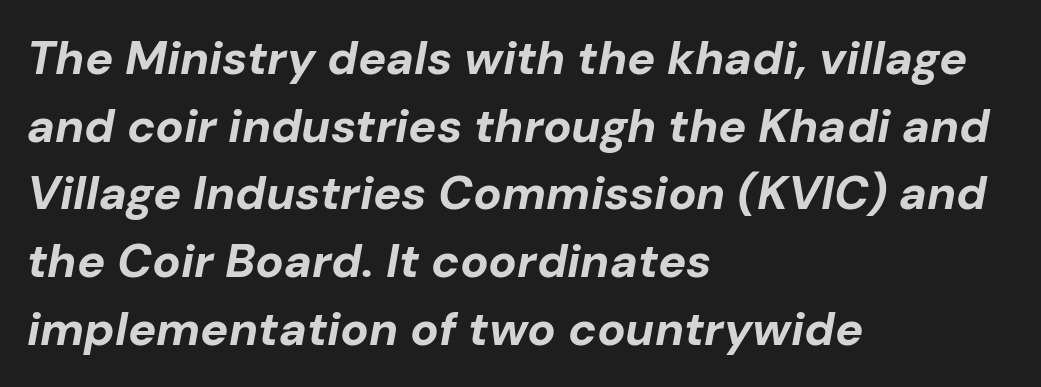
The image shows 47 px bold type, italic (leaning right); set left-aligned, normal line spacing (1.44x), normal letter spacing, not underlined; low stroke contrast and a medium x-height.
